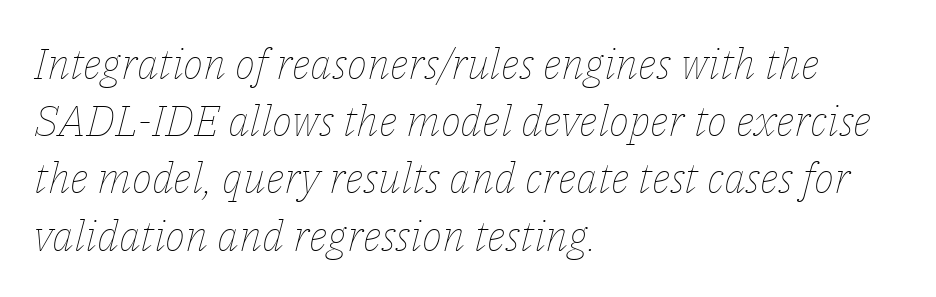
Q: Is the text bold? A: No.
Q: Is the text italic (slanted)? A: Yes, it leans right by about 14 degrees.
Q: Is the text underlined? A: No.
Q: How is the paragraph aligned? A: Left-aligned.
Q: Is the spacing between letters normal or unusually wide? A: Normal.
Q: Is the spacing between lines tight, normal or loose? A: Normal.
Q: Width (condensed, normal, or wide)? A: Normal.
Q: Stroke contrast? A: Low.
Q: x-height? A: Medium.
Q: Monospaced? A: No.
